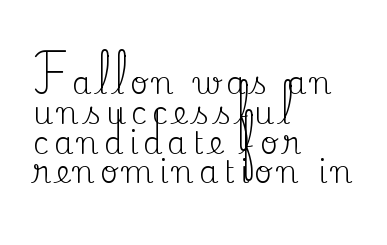
Each row of text sits above clean, open space. Letterform terminals end in serifs throughout the passage. Varying glyph widths throughout — classic text-font behaviour. Typeset ragged right — the left edge is the straight one.
